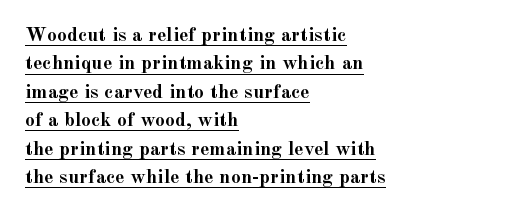
{"italic": "no", "bold": "yes", "underline": "yes", "align": "left", "line_spacing": "normal", "line_spacing_ratio": 1.42, "letter_spacing": "normal", "letter_spacing_em": 0.0, "glyph_px": 20}
